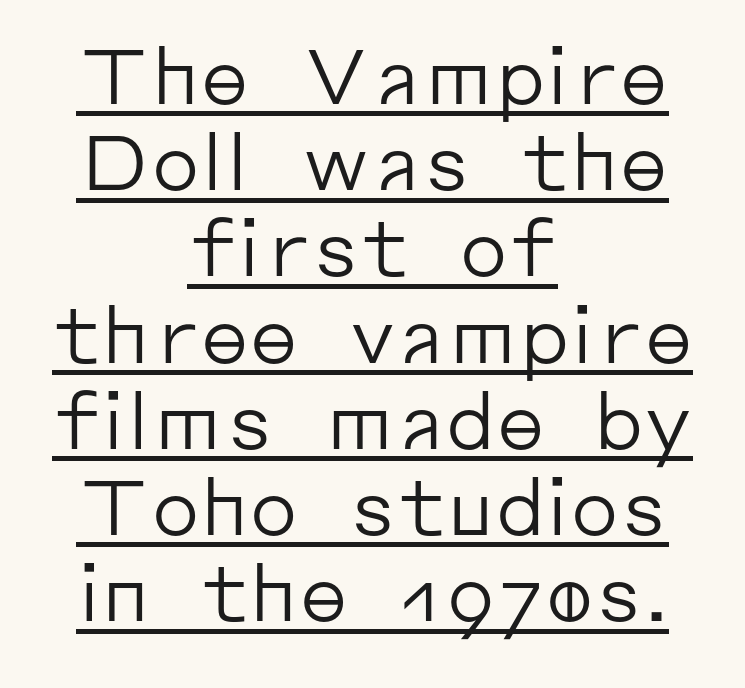
{"serif": "no", "italic": "no", "bold": "no", "weight": "regular", "width": "normal", "stroke_contrast": "low", "x_height": "medium", "monospaced": "no", "underline": "yes", "align": "center", "line_spacing": "tight", "line_spacing_ratio": 1.12, "letter_spacing": "normal", "letter_spacing_em": 0.0, "glyph_px": 77}
